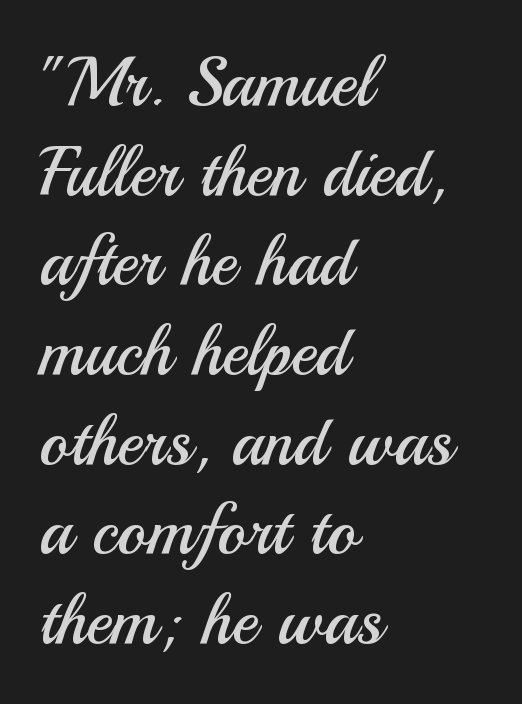
The image shows 69 px regular-weight sans-serif type; set left-aligned, normal line spacing (1.3x), normal letter spacing, not underlined; medium stroke contrast and a small x-height.
